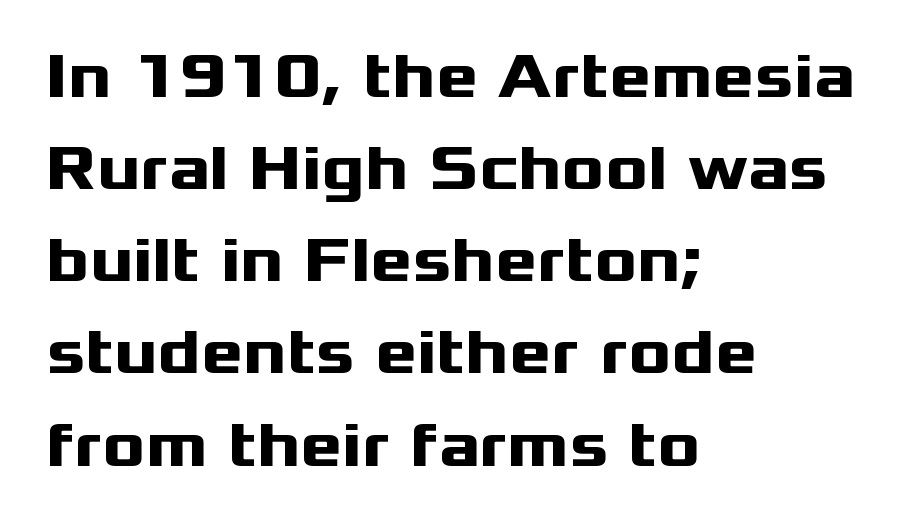
The image shows 64 px heavy, wide sans-serif type, upright; set left-aligned, normal line spacing (1.44x), normal letter spacing, not underlined; medium stroke contrast and a medium x-height.
